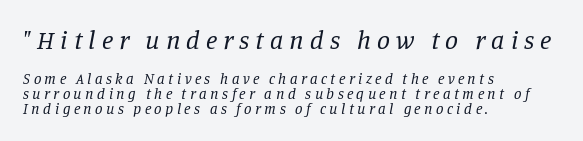
Q: Is the text bold? A: No.
Q: Is the text italic (slanted)? A: Yes, it leans right by about 11 degrees.
Q: Is the text underlined? A: No.
Q: How is the paragraph aligned? A: Left-aligned.
Q: Is the spacing between letters normal or unusually wide? A: Unusually wide.
Q: Is the spacing between lines tight, normal or loose? A: Tight.
Q: Which block of text is set in a larger size, the first (top) or the second (bottom)? A: The first (top) one.
